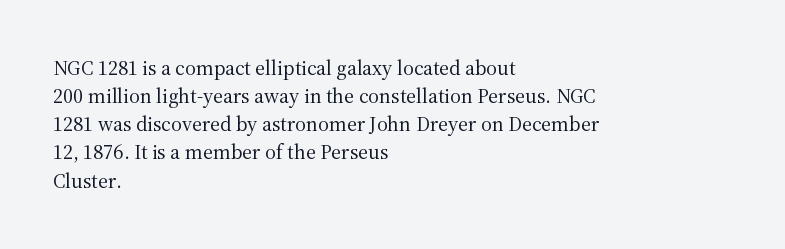
Q: Is the text bold? A: No.
Q: Is the text italic (slanted)? A: No, it is upright.
Q: Is the text underlined? A: No.
Q: How is the paragraph aligned? A: Left-aligned.
Q: Is the spacing between letters normal or unusually wide? A: Normal.
Q: Is the spacing between lines tight, normal or loose? A: Normal.
